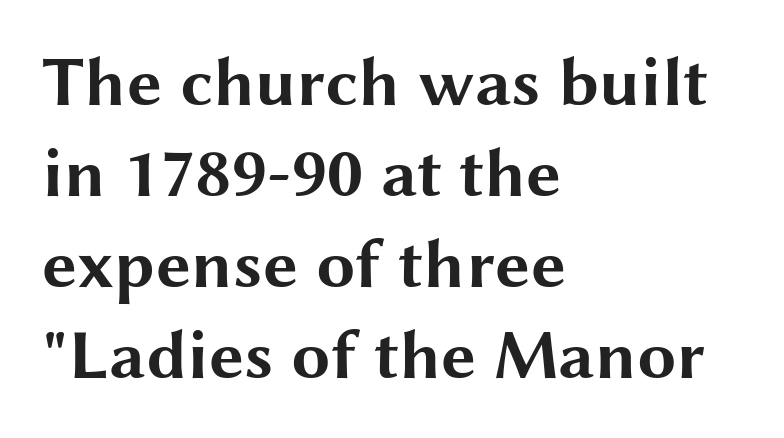
This sample has the flowing, uneven cadence of proportional lettering. There is no visible air inserted between adjacent glyphs. The lines are quadded left. Quick note: interline space is typical. A typesetter would mark this as roman, not italic.
